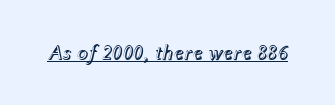
{"italic": "yes", "lean": "right", "slant_degrees": 12, "underline": "yes", "letter_spacing": "normal", "letter_spacing_em": 0.0, "glyph_px": 21}
